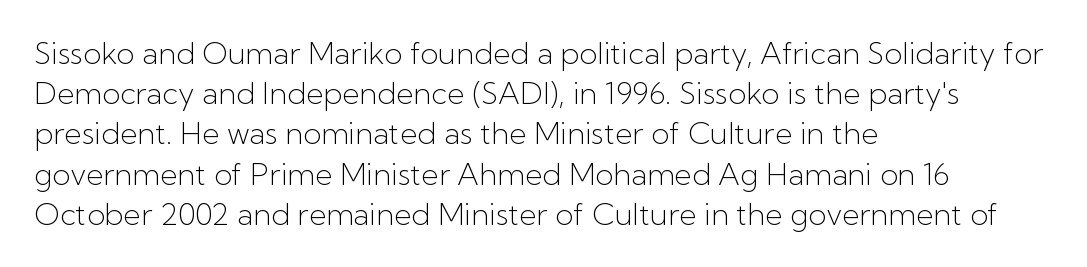
{"serif": "no", "italic": "no", "bold": "no", "weight": "light", "width": "normal", "stroke_contrast": "low", "x_height": "medium", "monospaced": "no", "underline": "no", "align": "left", "line_spacing": "normal", "line_spacing_ratio": 1.34, "letter_spacing": "normal", "letter_spacing_em": 0.0, "glyph_px": 30}
